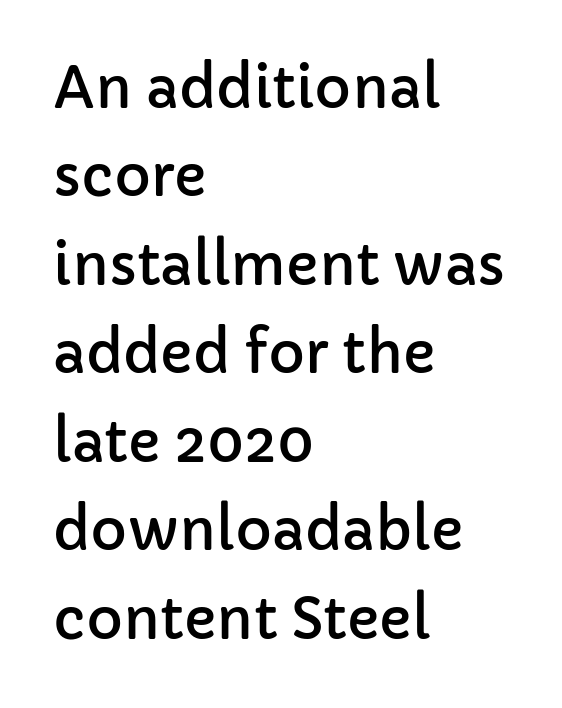
Q: Is the text italic (slanted)? A: No, it is upright.
Q: Is the typeface a serif or a sans-serif typeface? A: Sans-serif.
Q: Is the text underlined? A: No.
Q: How is the paragraph aligned? A: Left-aligned.
Q: Is the spacing between letters normal or unusually wide? A: Normal.
Q: Is the spacing between lines tight, normal or loose? A: Normal.
Q: Width (condensed, normal, or wide)? A: Normal.
Q: Stroke contrast? A: Low.
Q: x-height? A: Medium.
Q: Monospaced? A: No.
